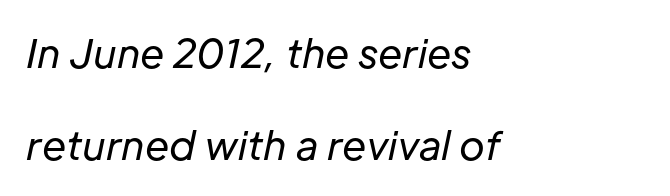
Q: Is the text bold? A: No.
Q: Is the text italic (slanted)? A: Yes, it leans right by about 12 degrees.
Q: Is the text underlined? A: No.
Q: How is the paragraph aligned? A: Left-aligned.
Q: Is the spacing between letters normal or unusually wide? A: Normal.
Q: Is the spacing between lines tight, normal or loose? A: Loose.
Q: Width (condensed, normal, or wide)? A: Normal.
Q: Stroke contrast? A: Low.
Q: x-height? A: Medium.
Q: Monospaced? A: No.
